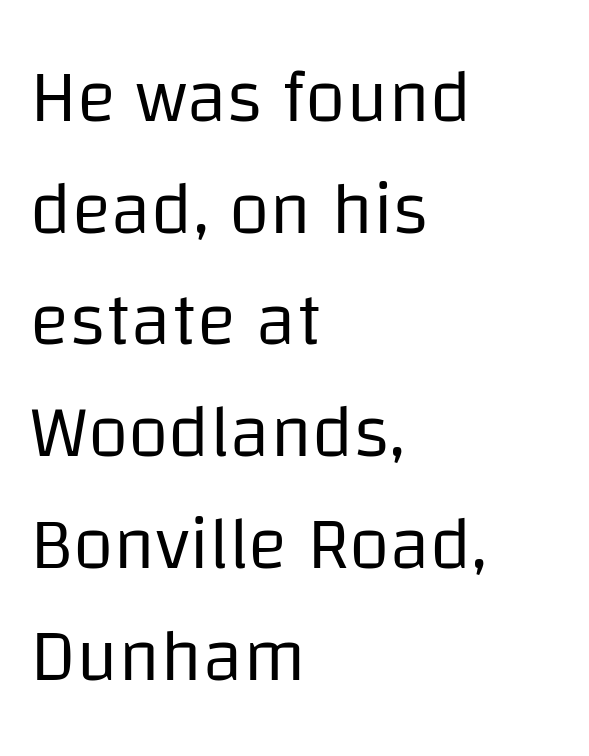
You can tell it's not italic because the verticals are truly vertical. Each letter keeps its own natural width here, so spacing adapts to shape. In terms of letterform style, serifs are entirely absent. The paragraph shown leans on its left margin.
